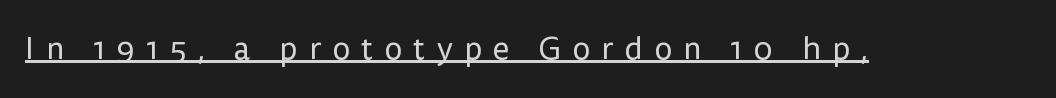
Q: Is the text bold? A: No.
Q: Is the text italic (slanted)? A: No, it is upright.
Q: Is the typeface a serif or a sans-serif typeface? A: Sans-serif.
Q: Is the text underlined? A: Yes.
Q: Is the spacing between letters normal or unusually wide? A: Unusually wide.
Q: Width (condensed, normal, or wide)? A: Normal.
Q: Stroke contrast? A: Low.
Q: x-height? A: Medium.
Q: Monospaced? A: No.
